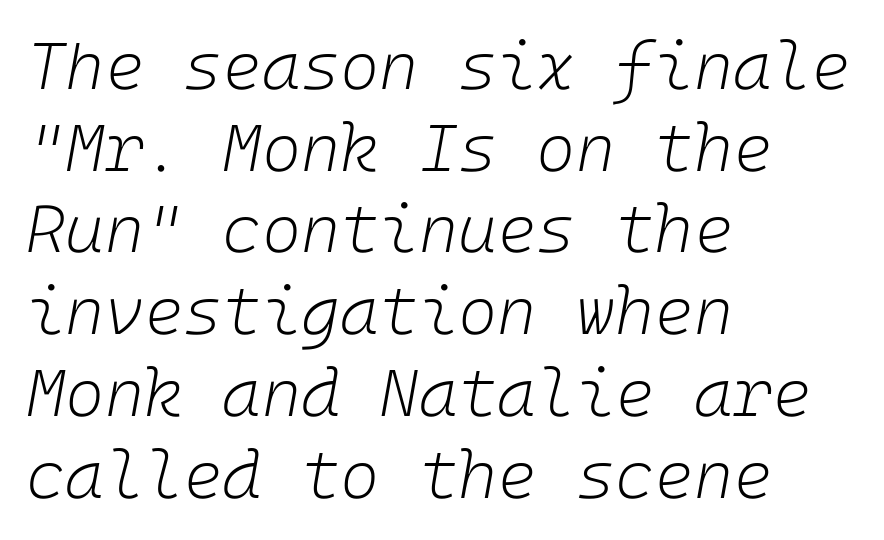
Clear beneath every line of the passage. Compared with ordinary roman type, these characters are visibly tilted. The type is set solid horizontally, with unmodified tracking. Stems and bowls with no extra thickness — not bold. Reading down the block, your eye returns to a fixed left position each line.
